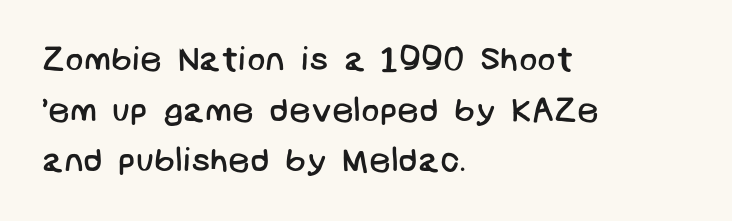
Q: Is the text bold? A: No.
Q: Is the typeface a serif or a sans-serif typeface? A: Sans-serif.
Q: Is the text underlined? A: No.
Q: How is the paragraph aligned? A: Left-aligned.
Q: Is the spacing between letters normal or unusually wide? A: Normal.
Q: Is the spacing between lines tight, normal or loose? A: Normal.
Q: Width (condensed, normal, or wide)? A: Normal.
Q: Stroke contrast? A: Low.
Q: x-height? A: Large.
